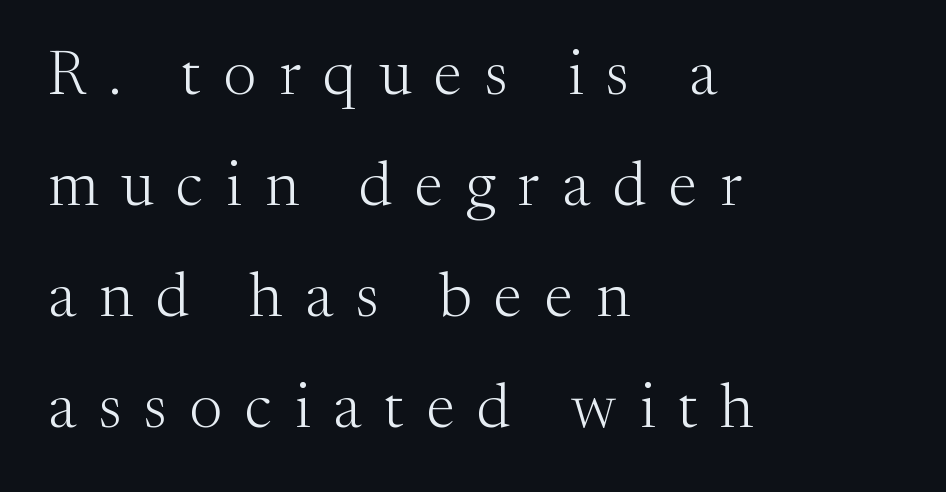
Q: Is the text bold? A: No.
Q: Is the text italic (slanted)? A: No, it is upright.
Q: Is the typeface a serif or a sans-serif typeface? A: Serif.
Q: Is the text underlined? A: No.
Q: How is the paragraph aligned? A: Left-aligned.
Q: Is the spacing between letters normal or unusually wide? A: Unusually wide.
Q: Width (condensed, normal, or wide)? A: Normal.
Q: Stroke contrast? A: Medium.
Q: x-height? A: Medium.
Q: Monospaced? A: No.
